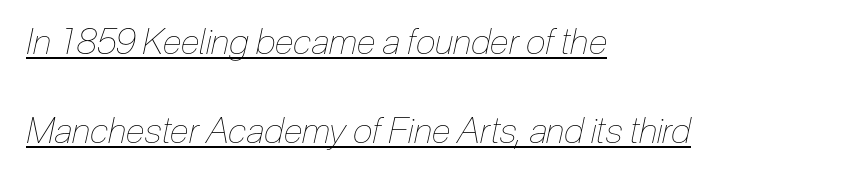
Q: Is the text bold? A: No.
Q: Is the text italic (slanted)? A: Yes, it leans right by about 12 degrees.
Q: Is the text underlined? A: Yes.
Q: How is the paragraph aligned? A: Left-aligned.
Q: Is the spacing between letters normal or unusually wide? A: Normal.
Q: Is the spacing between lines tight, normal or loose? A: Loose.
Q: Width (condensed, normal, or wide)? A: Condensed.
Q: Stroke contrast? A: Low.
Q: x-height? A: Medium.
Q: Monospaced? A: No.
